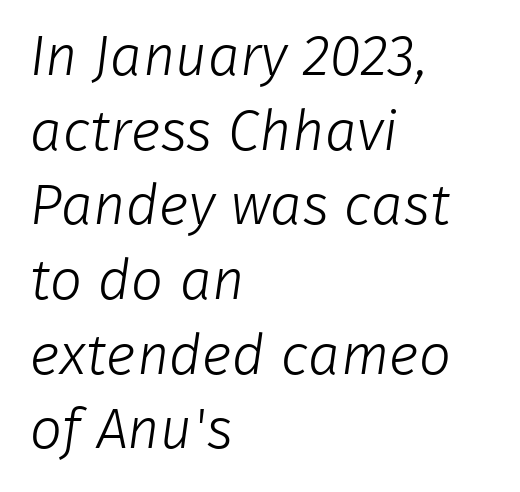
Compared with typical body copy, the letter spacing here is the same. Which margin do the lines hug? The left one — the right edge is uneven. Proportional: the letters do not fall into vertical columns. The passage shown is typeset with a sans-serif family. The rendering uses a moderate line-height, typical for paragraphs. Think standard paragraph weight, or any step lighter than that.
